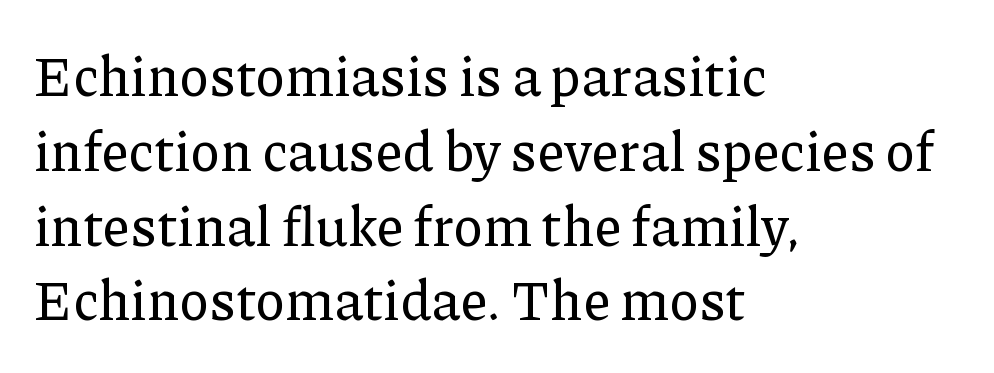
The image shows 55 px serif type, upright; set left-aligned, normal line spacing (1.36x), normal letter spacing, not underlined; low stroke contrast and a medium x-height.
